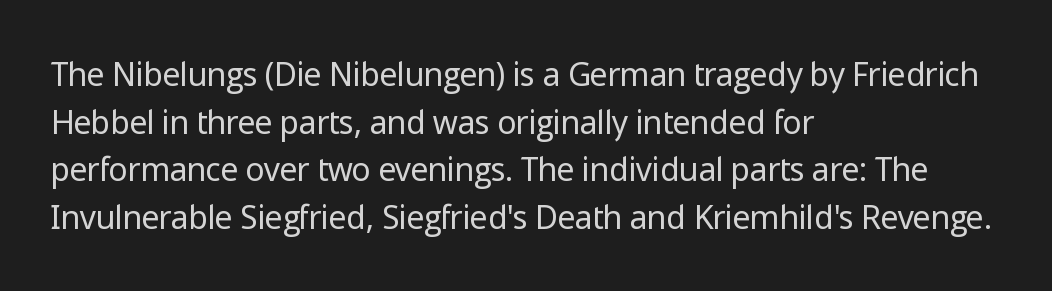
Font category for this specimen: sans-serif. Compared with a centered layout, this one pins lines to the left instead. On a weight scale, this lands at 450 or below. Descenders hang freely into open space.
